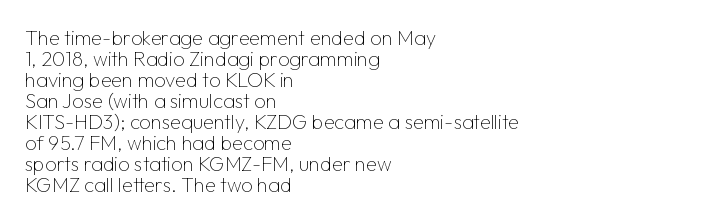
{"italic": "no", "bold": "no", "underline": "no", "align": "left", "line_spacing": "tight", "line_spacing_ratio": 1.05, "letter_spacing": "normal", "letter_spacing_em": 0.0, "glyph_px": 20}
